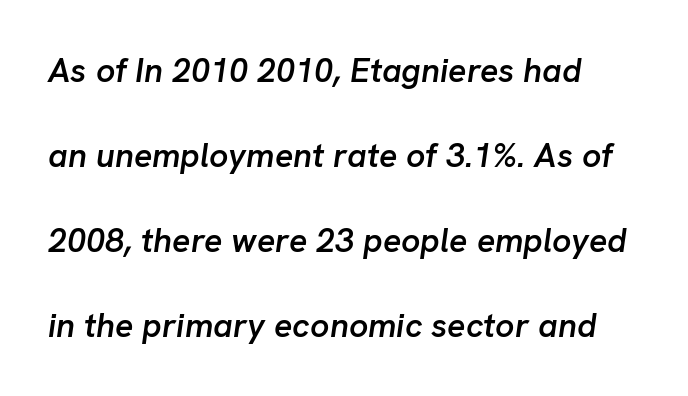
The baseline area is clear. The rendering uses natural spacing where letterforms have individual widths. Does extra space separate the letters? No, they use regular spacing. Does the leading feel generous? Absolutely, it's lavish.
